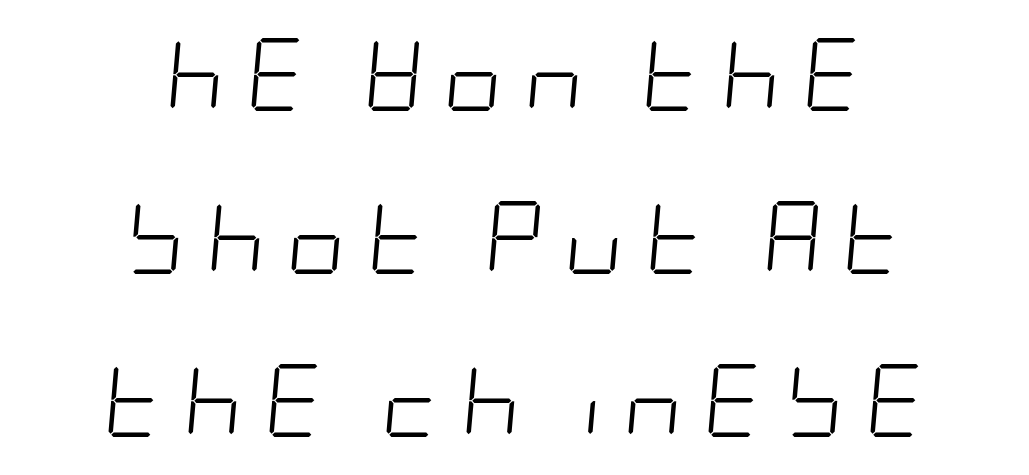
{"italic": "yes", "lean": "right", "slant_degrees": 5, "bold": "no", "weight": "light", "width": "condensed", "stroke_contrast": "low", "x_height": "large", "underline": "no", "align": "center", "line_spacing": "loose", "line_spacing_ratio": 2.23, "letter_spacing": "wide", "letter_spacing_em": 0.29, "glyph_px": 73}
